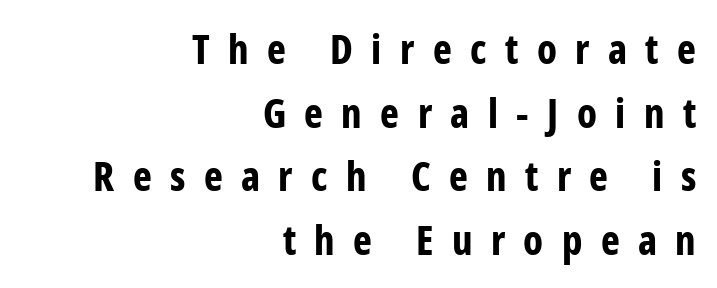
Q: Is the text bold? A: Yes.
Q: Is the text italic (slanted)? A: No, it is upright.
Q: Is the typeface a serif or a sans-serif typeface? A: Sans-serif.
Q: Is the text underlined? A: No.
Q: How is the paragraph aligned? A: Right-aligned.
Q: Is the spacing between letters normal or unusually wide? A: Unusually wide.
Q: Is the spacing between lines tight, normal or loose? A: Normal.
Q: Width (condensed, normal, or wide)? A: Condensed.
Q: Stroke contrast? A: Low.
Q: x-height? A: Medium.
Q: Monospaced? A: No.
